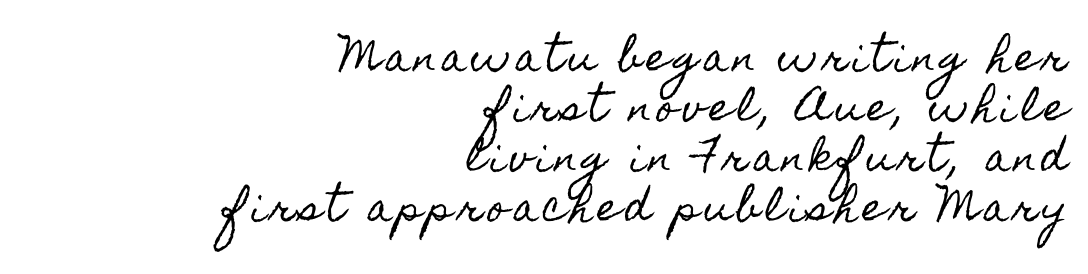
{"width": "condensed", "x_height": "small", "monospaced": "no", "underline": "no", "align": "right", "line_spacing": "normal", "line_spacing_ratio": 1.32, "glyph_px": 38}
